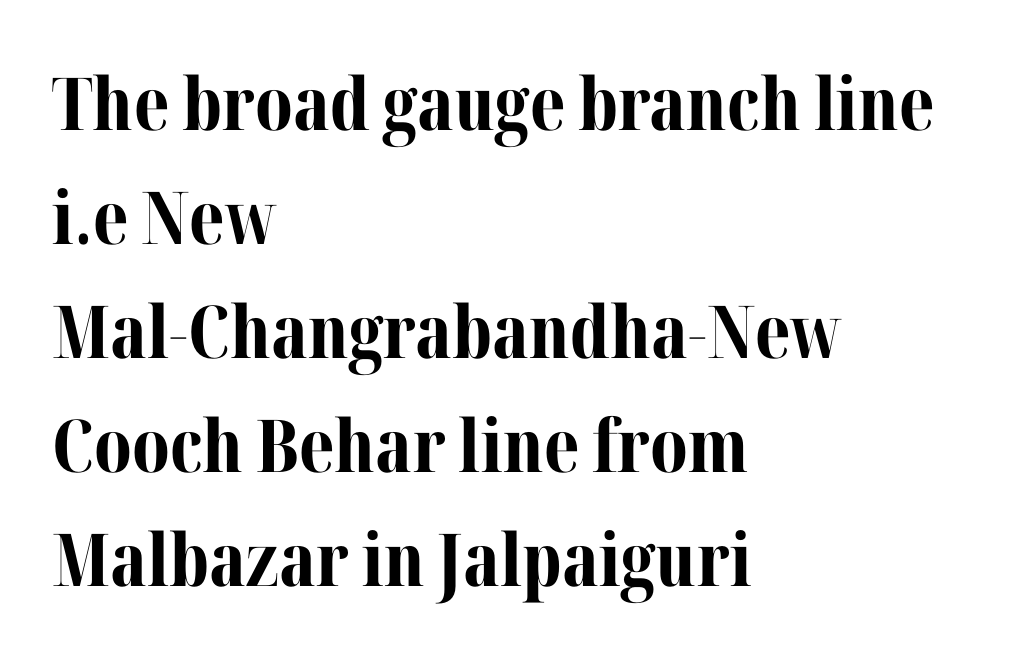
{"serif": "yes", "italic": "no", "bold": "yes", "weight": "bold", "width": "normal", "stroke_contrast": "medium", "x_height": "medium", "monospaced": "no", "underline": "no", "align": "left", "line_spacing": "normal", "line_spacing_ratio": 1.56, "letter_spacing": "normal", "letter_spacing_em": 0.0, "glyph_px": 73}
